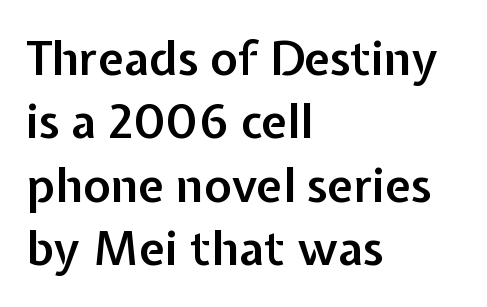
The image shows 47 px semibold sans-serif type, upright; set left-aligned, normal line spacing (1.35x), normal letter spacing, not underlined; low stroke contrast and a medium x-height.
